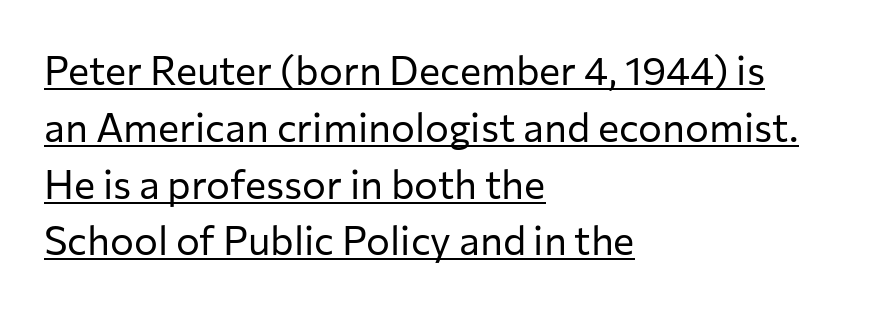
Q: Is the text bold? A: No.
Q: Is the text italic (slanted)? A: No, it is upright.
Q: Is the typeface a serif or a sans-serif typeface? A: Sans-serif.
Q: Is the text underlined? A: Yes.
Q: How is the paragraph aligned? A: Left-aligned.
Q: Is the spacing between letters normal or unusually wide? A: Normal.
Q: Is the spacing between lines tight, normal or loose? A: Normal.
Q: Width (condensed, normal, or wide)? A: Normal.
Q: Stroke contrast? A: Low.
Q: x-height? A: Medium.
Q: Monospaced? A: No.
